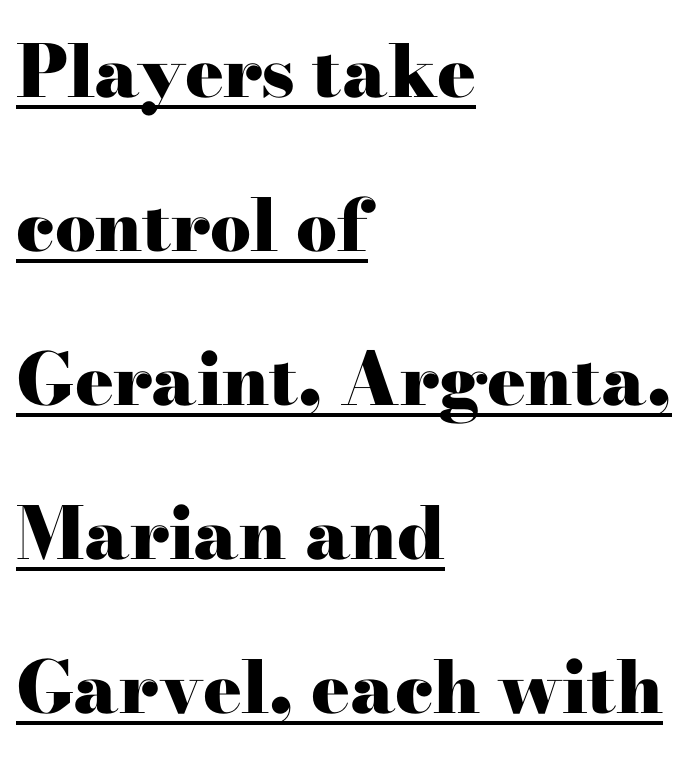
Q: Is the text bold? A: Yes.
Q: Is the text italic (slanted)? A: No, it is upright.
Q: Is the typeface a serif or a sans-serif typeface? A: Serif.
Q: Is the text underlined? A: Yes.
Q: How is the paragraph aligned? A: Left-aligned.
Q: Is the spacing between letters normal or unusually wide? A: Normal.
Q: Is the spacing between lines tight, normal or loose? A: Loose.
Q: Width (condensed, normal, or wide)? A: Wide.
Q: Stroke contrast? A: High.
Q: x-height? A: Small.
Q: Monospaced? A: No.
